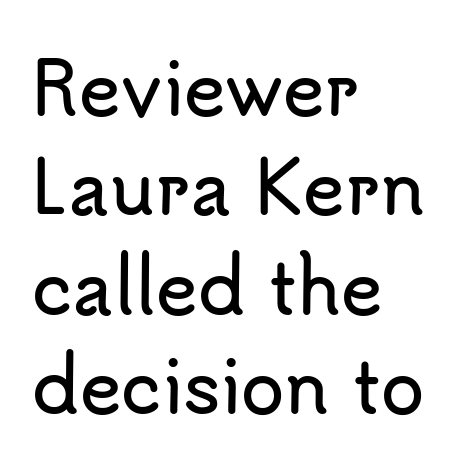
{"serif": "no", "italic": "no", "width": "normal", "stroke_contrast": "low", "x_height": "small", "monospaced": "no", "underline": "no", "align": "left", "line_spacing": "normal", "line_spacing_ratio": 1.4, "letter_spacing": "normal", "letter_spacing_em": 0.0, "glyph_px": 71}
